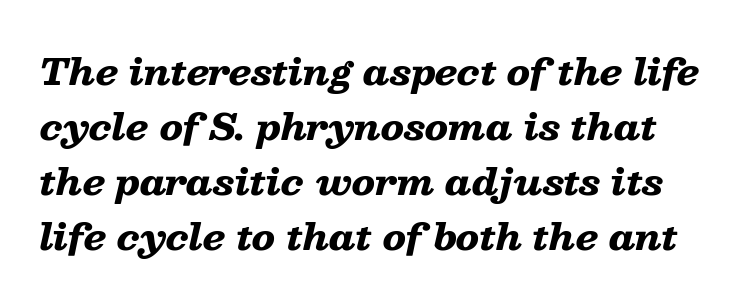
The image shows 36 px heavy, wide type, italic (leaning right); set normal line spacing (1.53x), normal letter spacing, not underlined; low stroke contrast and a medium x-height.
